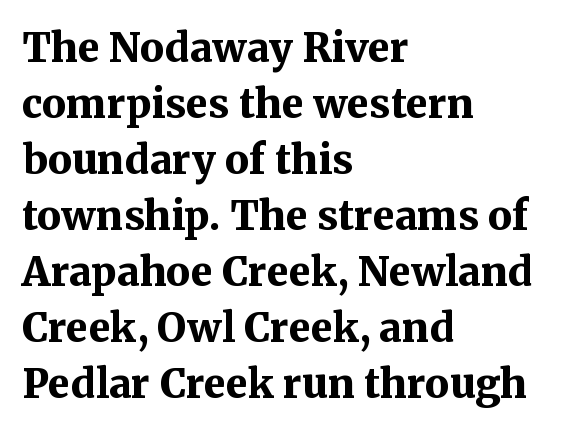
Does the weight exceed regular? Yes, all the way to bold. What kind of face is this? One with serifs. Look at the tracking — it's just the regular setting, nothing added. This sample has the flowing, uneven cadence of proportional lettering. Vertical spacing — default.
